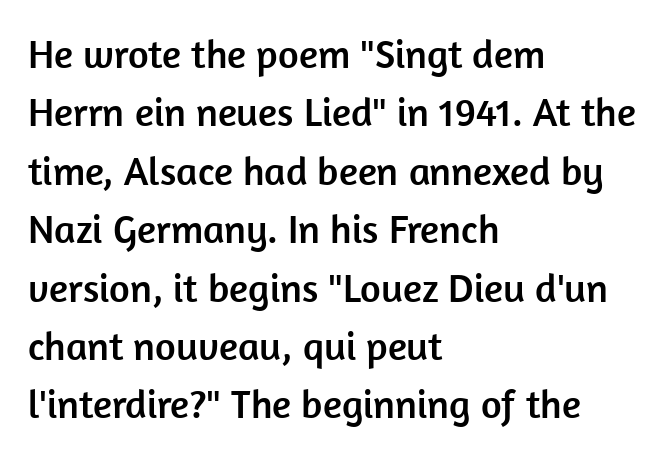
Q: Is the text italic (slanted)? A: No, it is upright.
Q: Is the typeface a serif or a sans-serif typeface? A: Sans-serif.
Q: Is the text underlined? A: No.
Q: How is the paragraph aligned? A: Left-aligned.
Q: Is the spacing between letters normal or unusually wide? A: Normal.
Q: Is the spacing between lines tight, normal or loose? A: Normal.
Q: Width (condensed, normal, or wide)? A: Normal.
Q: Stroke contrast? A: Low.
Q: x-height? A: Medium.
Q: Monospaced? A: No.
